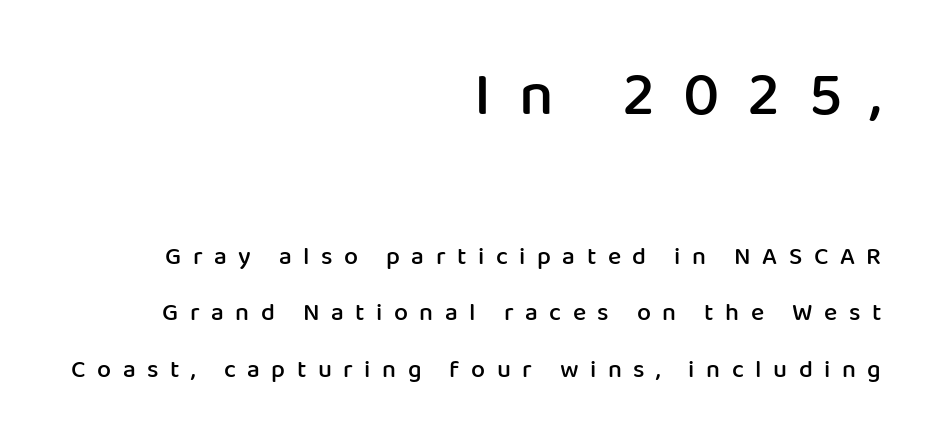
These two chunks differ in scale, with the top chunk taking the larger measure. Loosely led — the rows are spread out. All the whitespace from short lines collects on the left. Do the characters align in a grid? No, the font is proportional. Italic: no, the glyphs are upright roman. Is the letter spacing exaggerated? Yes — the characters are pushed far apart.
